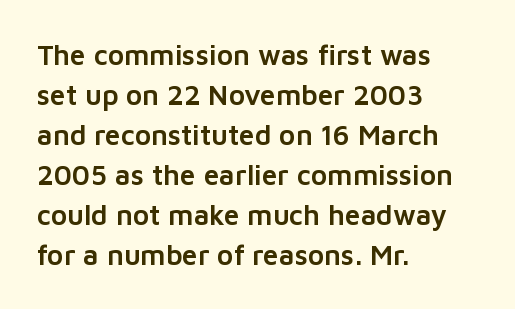
Note: no serifs on the glyphs. Looks like regular typesetting: each glyph gets only the width it needs. This rendering leaves character spacing at its baseline value. The gap between lines stays unmarked. No italicization has been applied; the sample stays upright. Vertical spacing — default.
